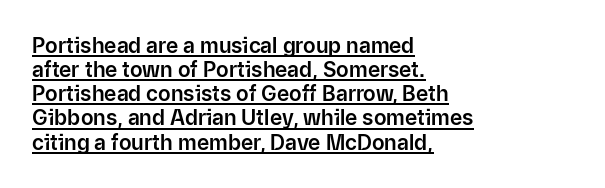
The image shows 21 px text type, upright; set left-aligned, tight line spacing (1.15x), normal letter spacing, underlined.
